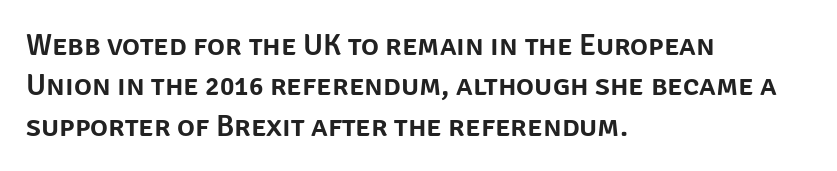
{"serif": "no", "italic": "no", "width": "normal", "stroke_contrast": "low", "x_height": "large", "monospaced": "no", "underline": "no", "align": "left", "line_spacing": "normal", "line_spacing_ratio": 1.35, "letter_spacing": "normal", "letter_spacing_em": 0.0, "glyph_px": 30}
